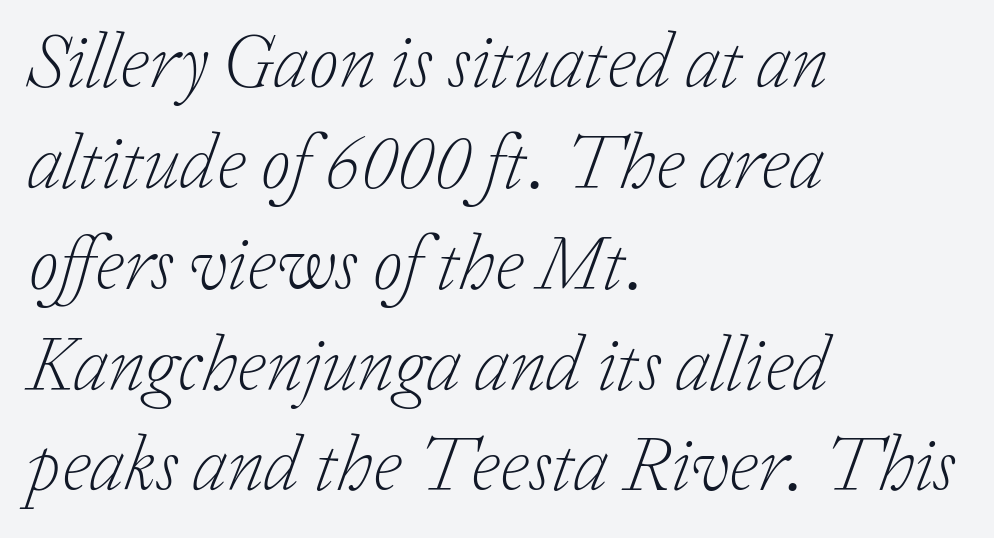
{"serif": "yes", "italic": "yes", "lean": "right", "slant_degrees": 20, "bold": "no", "weight": "light", "width": "normal", "stroke_contrast": "low", "x_height": "medium", "monospaced": "no", "underline": "no", "align": "left", "line_spacing": "normal", "line_spacing_ratio": 1.31, "letter_spacing": "normal", "letter_spacing_em": 0.0, "glyph_px": 77}
